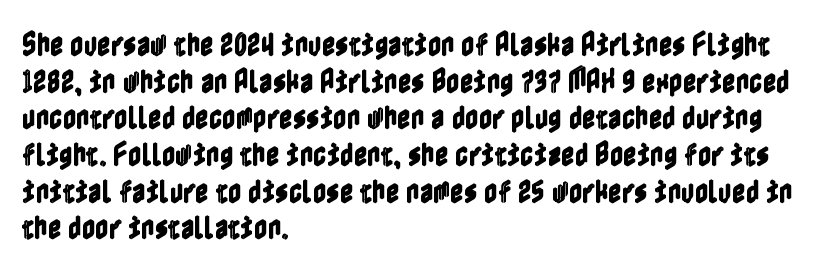
The image shows 26 px text type, upright; set left-aligned, normal line spacing (1.41x), normal letter spacing, not underlined.
